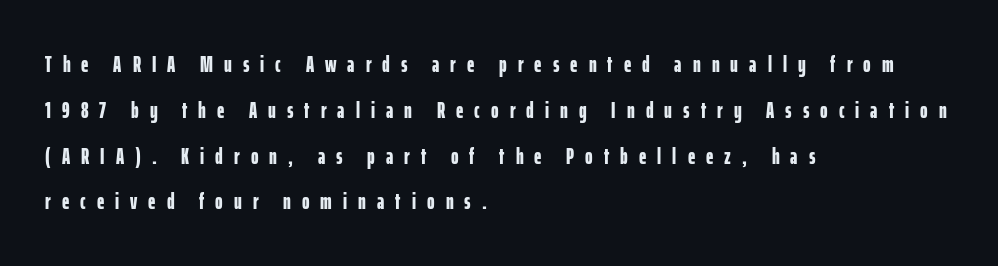
{"italic": "no", "bold": "yes", "underline": "no", "align": "left", "line_spacing": "loose", "line_spacing_ratio": 1.99, "letter_spacing": "wide", "letter_spacing_em": 0.48, "glyph_px": 23}
